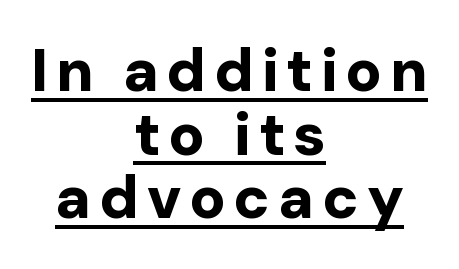
{"serif": "no", "italic": "no", "bold": "yes", "weight": "bold", "width": "normal", "stroke_contrast": "low", "x_height": "medium", "monospaced": "no", "underline": "yes", "align": "center", "line_spacing": "tight", "line_spacing_ratio": 1.06, "glyph_px": 60}
